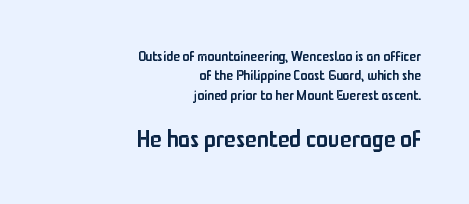
The image shows 24 px text type, upright; set right-aligned, normal line spacing (1.38x), normal letter spacing, not underlined; the second (bottom) block is 1.71x larger.
